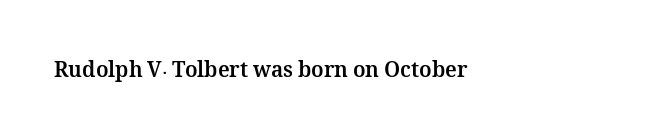
The letterforms sit shoulder to shoulder at normal distance. These lines were composed using upright roman letters. Check the space under the baseline: it is left empty. The sample has been set heavy, in full bold.
